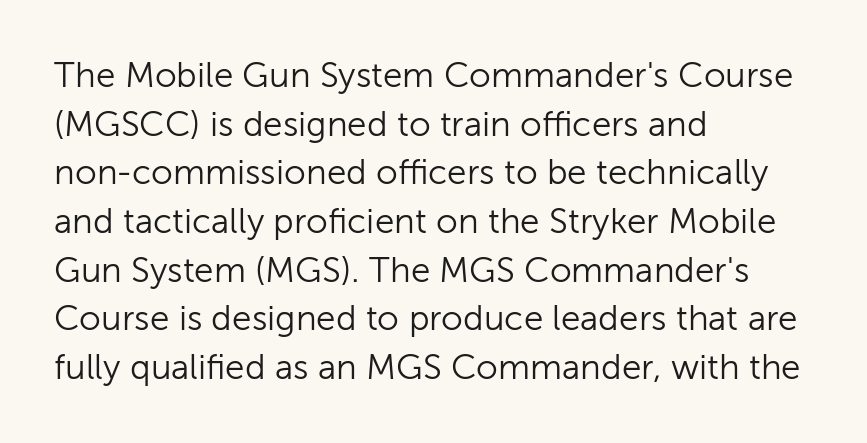
{"serif": "no", "italic": "no", "bold": "no", "weight": "light", "width": "normal", "stroke_contrast": "low", "x_height": "medium", "monospaced": "no", "underline": "no", "align": "left", "line_spacing": "normal", "line_spacing_ratio": 1.39, "letter_spacing": "normal", "letter_spacing_em": 0.0, "glyph_px": 35}
